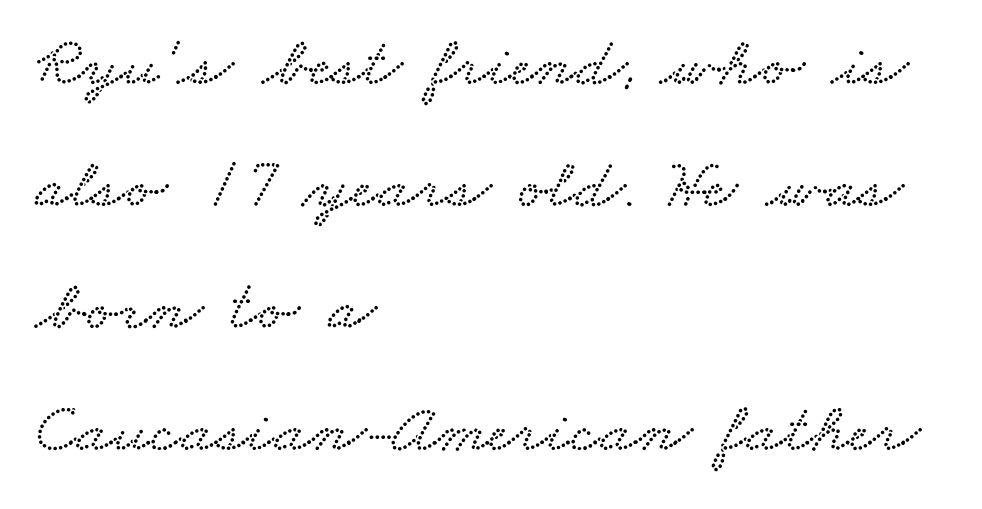
Q: Is the text underlined? A: No.
Q: How is the paragraph aligned? A: Left-aligned.
Q: Is the spacing between letters normal or unusually wide? A: Normal.
Q: Width (condensed, normal, or wide)? A: Wide.
Q: Stroke contrast? A: Low.
Q: x-height? A: Small.
Q: Monospaced? A: No.
